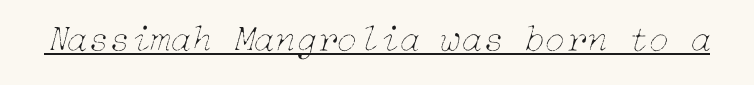
The image shows 38 px thin type, italic (leaning right); set normal letter spacing, underlined; low stroke contrast and a medium x-height.
